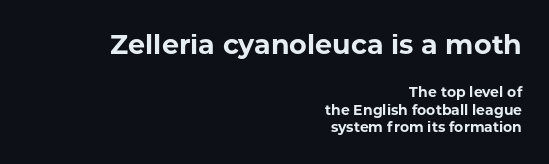
Q: Is the text bold? A: Yes.
Q: Is the text italic (slanted)? A: No, it is upright.
Q: Is the text underlined? A: No.
Q: How is the paragraph aligned? A: Right-aligned.
Q: Is the spacing between letters normal or unusually wide? A: Normal.
Q: Is the spacing between lines tight, normal or loose? A: Normal.
Q: Which block of text is set in a larger size, the first (top) or the second (bottom)? A: The first (top) one.
